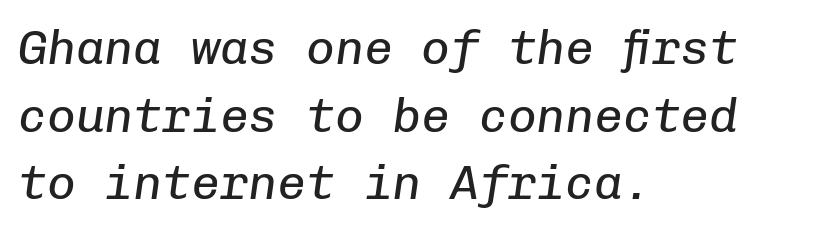
The passage shown stacks its lines at a standard gap. Underlining? Definitely not there. The face used here is monospaced, like something from a code editor. Typeset ragged right — the left edge is the straight one. Observe the lean: these are italic letterforms. What stands out about the letter spacing? Nothing — it is the standard amount.
